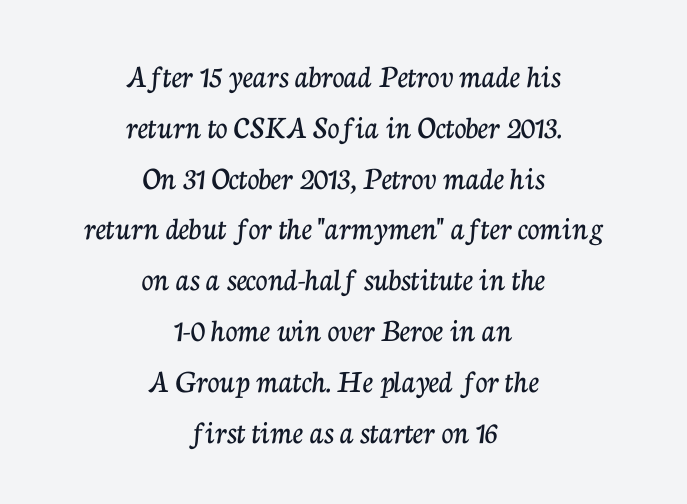
Q: Is the text italic (slanted)? A: Yes.
Q: Is the typeface a serif or a sans-serif typeface? A: Serif.
Q: Is the text underlined? A: No.
Q: How is the paragraph aligned? A: Centered.
Q: Is the spacing between letters normal or unusually wide? A: Normal.
Q: Is the spacing between lines tight, normal or loose? A: Normal.
Q: Width (condensed, normal, or wide)? A: Normal.
Q: Stroke contrast? A: Low.
Q: x-height? A: Medium.
Q: Monospaced? A: No.
